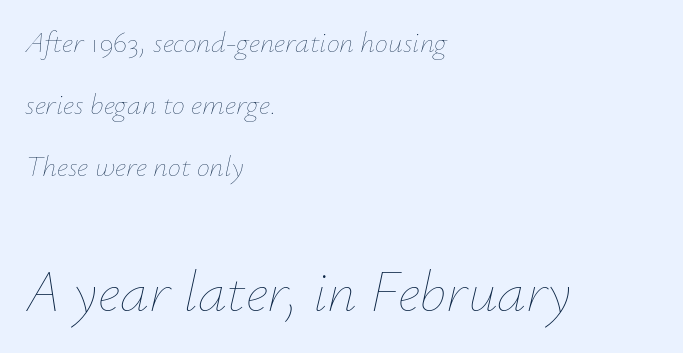
The image shows 58 px thin type, italic (leaning right); set left-aligned, loose line spacing (2.14x), normal letter spacing, not underlined; the second (bottom) block is 2.0x larger; low stroke contrast and a small x-height.
